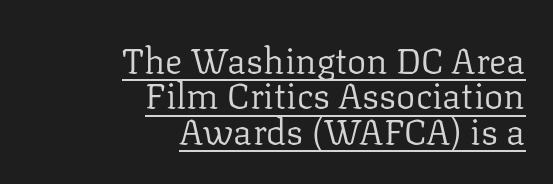
Rows of type sit shoulder to shoulder in the vertical direction. The passage shown is not bold in any degree. You can see a thin bar hugging the bottom of the glyphs. Does extra space separate the letters? No, they use regular spacing.
